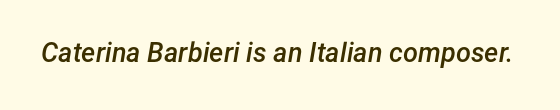
Q: Is the text bold? A: Semi-bold.
Q: Is the text italic (slanted)? A: Yes, it leans right by about 12 degrees.
Q: Is the text underlined? A: No.
Q: Is the spacing between letters normal or unusually wide? A: Normal.
